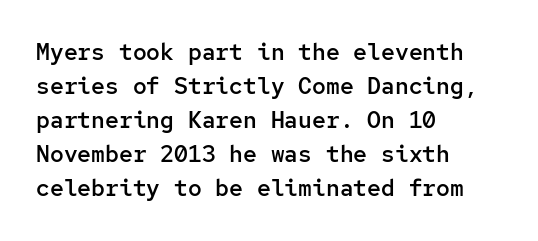
{"italic": "no", "bold": "semi", "underline": "no", "align": "left", "line_spacing": "normal", "line_spacing_ratio": 1.48, "letter_spacing": "normal", "letter_spacing_em": 0.0, "glyph_px": 23}
